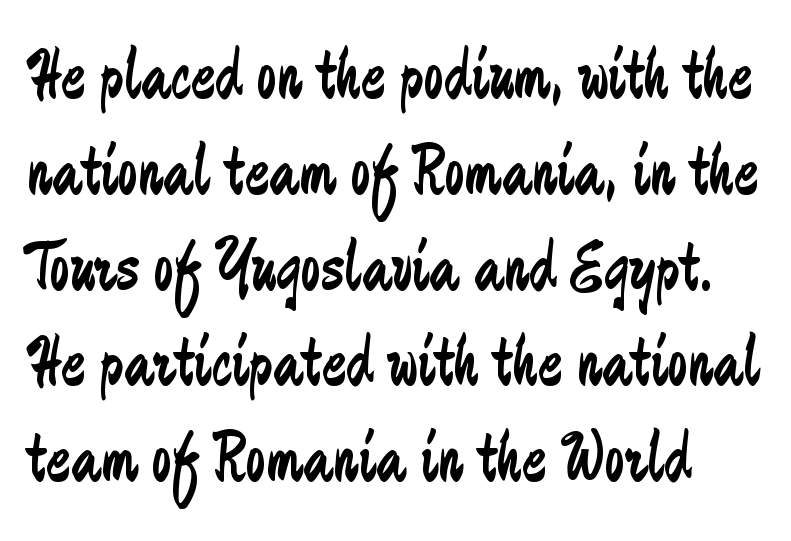
{"serif": "no", "bold": "no", "weight": "regular", "width": "condensed", "stroke_contrast": "low", "x_height": "small", "monospaced": "no", "underline": "no", "line_spacing": "normal", "line_spacing_ratio": 1.33, "letter_spacing": "normal", "letter_spacing_em": 0.0, "glyph_px": 72}
